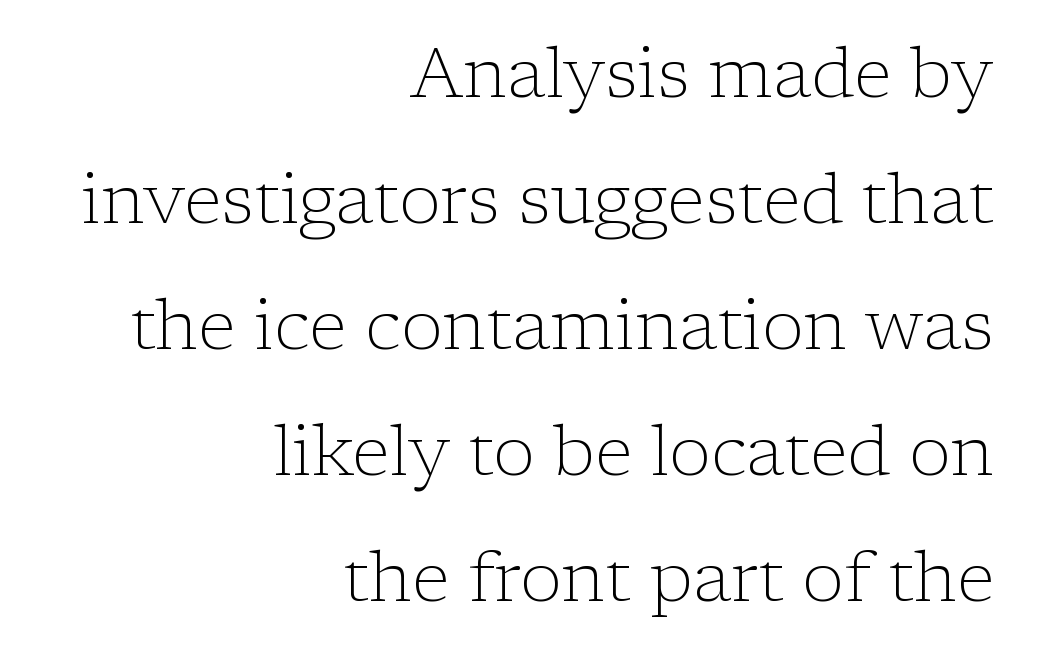
Q: Is the text bold? A: No.
Q: Is the text italic (slanted)? A: No, it is upright.
Q: Is the typeface a serif or a sans-serif typeface? A: Serif.
Q: Is the text underlined? A: No.
Q: How is the paragraph aligned? A: Right-aligned.
Q: Is the spacing between letters normal or unusually wide? A: Normal.
Q: Width (condensed, normal, or wide)? A: Normal.
Q: Stroke contrast? A: Low.
Q: x-height? A: Medium.
Q: Monospaced? A: No.
